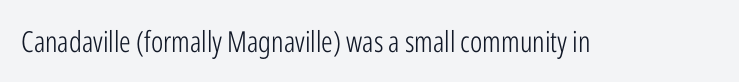
The image shows 29 px light, condensed sans-serif type, upright; set normal letter spacing, not underlined; low stroke contrast and a medium x-height.
